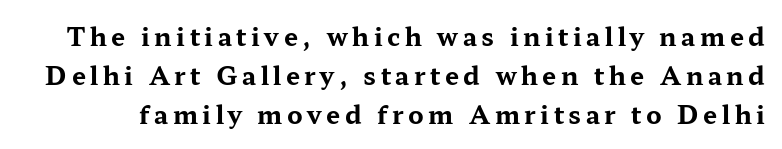
Style check: upright. In terms of leading, this rendering sits right in the middle. Pretty heavy lettering here — definitely bold. The string is rendered with underlining switched off.
